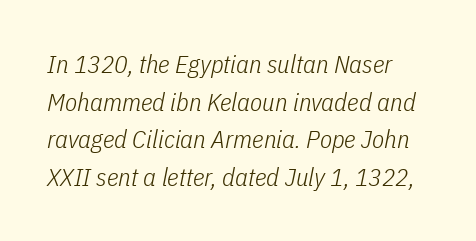
The image shows 25 px text type, italic (leaning right); set normal line spacing (1.51x), normal letter spacing, not underlined.
